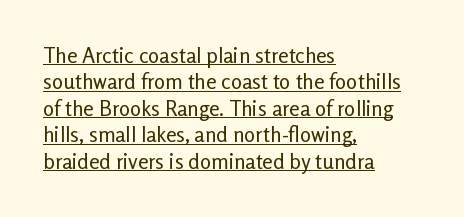
{"italic": "no", "bold": "no", "underline": "yes", "align": "left", "line_spacing": "normal", "line_spacing_ratio": 1.26, "letter_spacing": "normal", "letter_spacing_em": 0.0, "glyph_px": 21}
